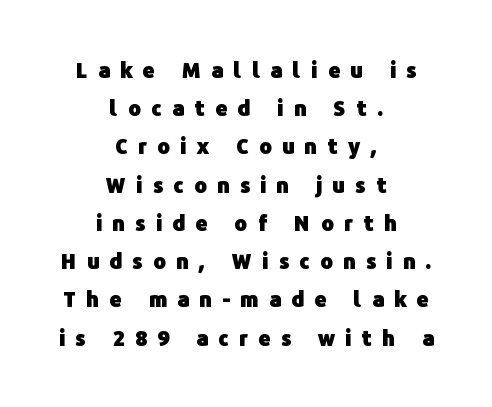
The image shows 21 px bold type, upright; set centered, line spacing 1.82x, unusually wide letter spacing (+0.49 em), not underlined.
